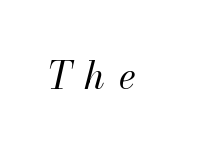
Q: Is the text bold? A: No.
Q: Is the text italic (slanted)? A: Yes, it leans right by about 13 degrees.
Q: Is the text underlined? A: No.
Q: Is the spacing between letters normal or unusually wide? A: Unusually wide.
Q: Width (condensed, normal, or wide)? A: Normal.
Q: Stroke contrast? A: Medium.
Q: x-height? A: Small.
Q: Monospaced? A: No.
